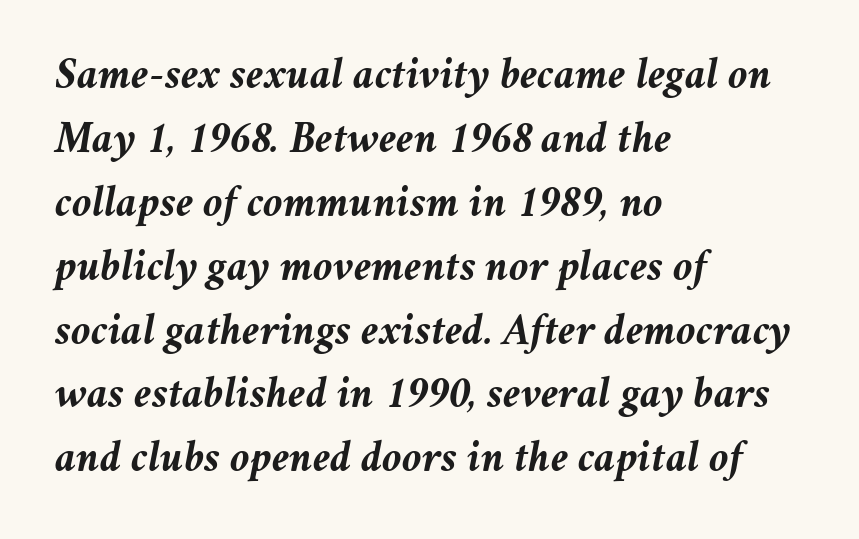
The image shows 45 px semibold type, italic (leaning right); set left-aligned, normal line spacing (1.42x), normal letter spacing, not underlined; medium stroke contrast and a medium x-height.
